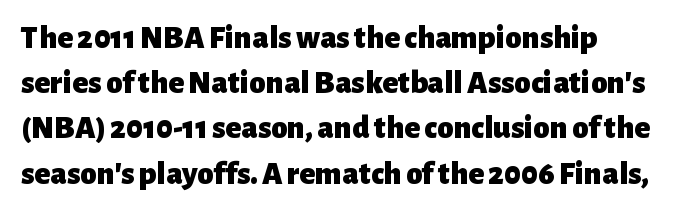
{"serif": "no", "italic": "no", "bold": "yes", "weight": "heavy", "width": "normal", "stroke_contrast": "low", "x_height": "medium", "monospaced": "no", "underline": "no", "line_spacing": "normal", "line_spacing_ratio": 1.37, "letter_spacing": "normal", "letter_spacing_em": 0.0, "glyph_px": 33}
